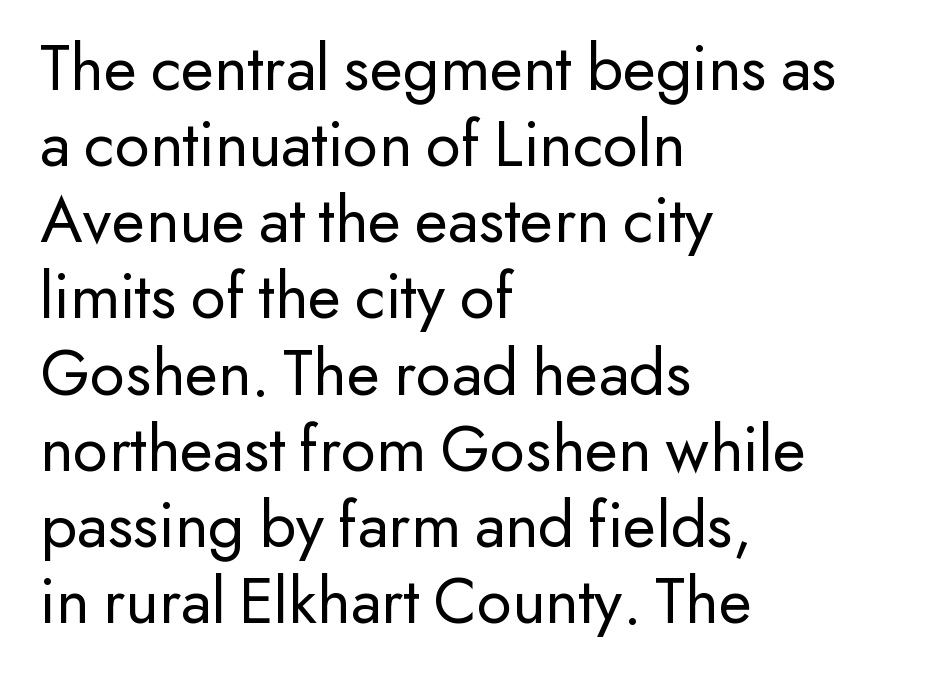
{"serif": "no", "italic": "no", "bold": "no", "weight": "regular", "width": "normal", "stroke_contrast": "low", "x_height": "small", "monospaced": "no", "underline": "no", "align": "left", "line_spacing": "tight", "line_spacing_ratio": 1.12, "letter_spacing": "normal", "letter_spacing_em": 0.0, "glyph_px": 68}
